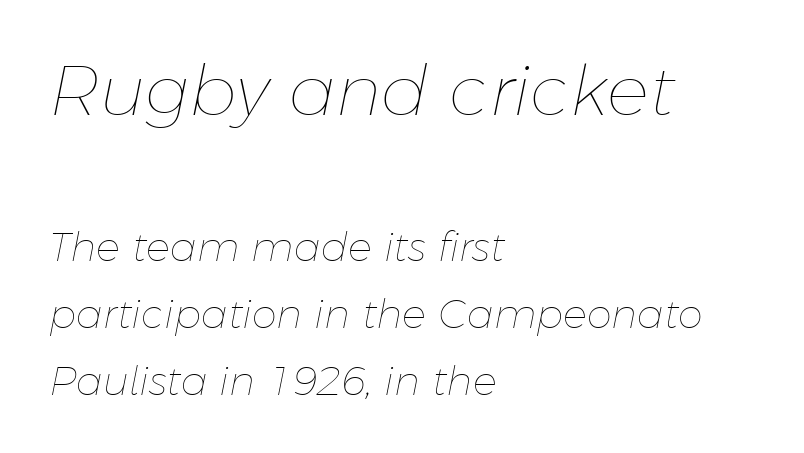
Size hierarchy here favors the leading block over the trailing one. Each new line begins a customary step beneath the previous one. Is the stroke heavy? The answer is a plain regular-or-lighter. Line starts are locked; line ends wander. The letters sit at their default tracking, neither squeezed nor spread.
